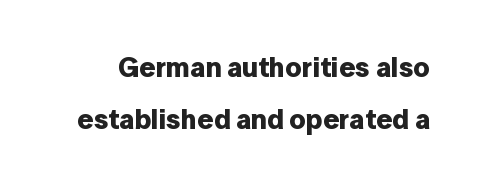
The image shows 28 px bold sans-serif type, upright; set line spacing 1.85x, normal letter spacing, not underlined; low stroke contrast and a medium x-height.
